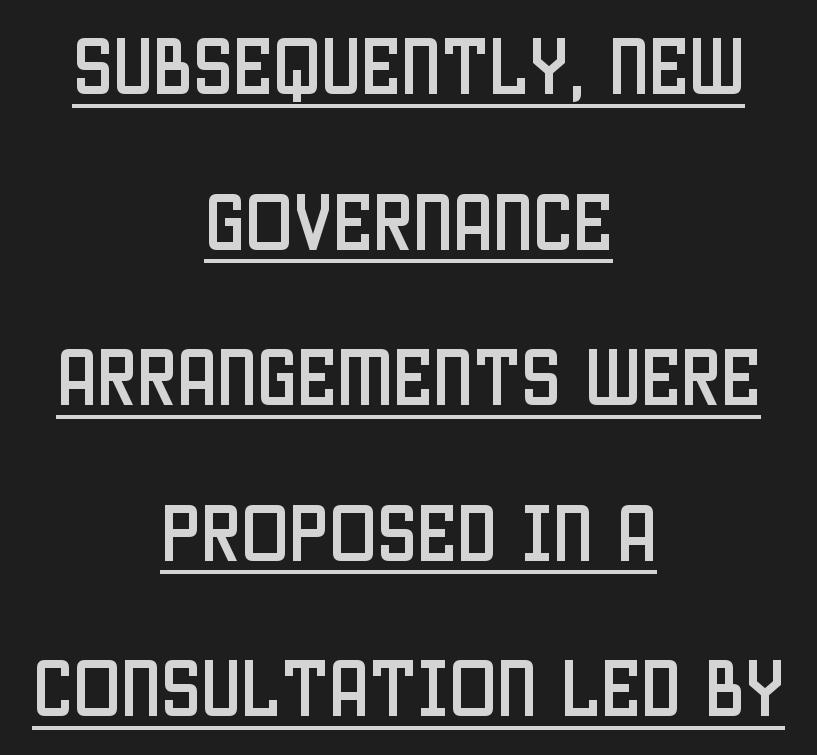
{"serif": "no", "italic": "no", "width": "condensed", "stroke_contrast": "low", "x_height": "large", "monospaced": "no", "underline": "yes", "align": "center", "line_spacing": "loose", "line_spacing_ratio": 2.43, "letter_spacing": "normal", "letter_spacing_em": 0.0, "glyph_px": 64}
